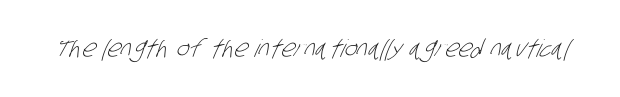
Rule under the text: the space is simply empty. What stands out about the letter spacing? Nothing — it is the standard amount. Think standard paragraph weight, or any step lighter than that.
